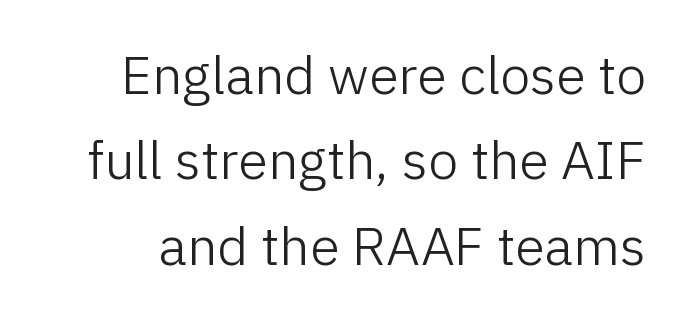
The image shows 54 px light sans-serif type, upright; set normal line spacing (1.58x), normal letter spacing, not underlined; low stroke contrast and a medium x-height.
